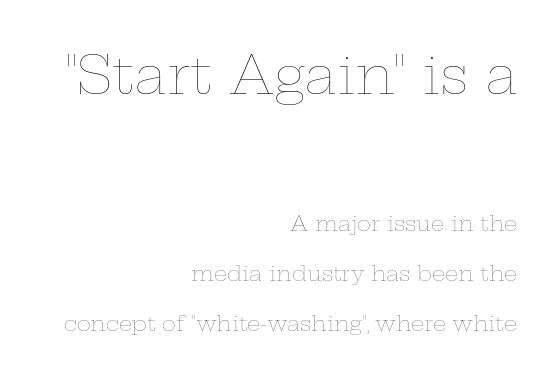
{"italic": "no", "bold": "no", "weight": "thin", "width": "wide", "stroke_contrast": "low", "x_height": "medium", "monospaced": "no", "underline": "no", "align": "right", "line_spacing": "loose", "line_spacing_ratio": 2.39, "letter_spacing": "normal", "letter_spacing_em": 0.0, "larger_block": "first", "size_ratio": 2.52, "glyph_px": 53}
